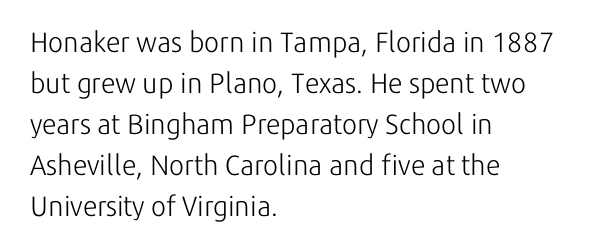
{"serif": "no", "italic": "no", "bold": "no", "weight": "light", "width": "normal", "stroke_contrast": "low", "x_height": "medium", "monospaced": "no", "underline": "no", "align": "left", "line_spacing": "normal", "line_spacing_ratio": 1.46, "letter_spacing": "normal", "letter_spacing_em": 0.0, "glyph_px": 28}
